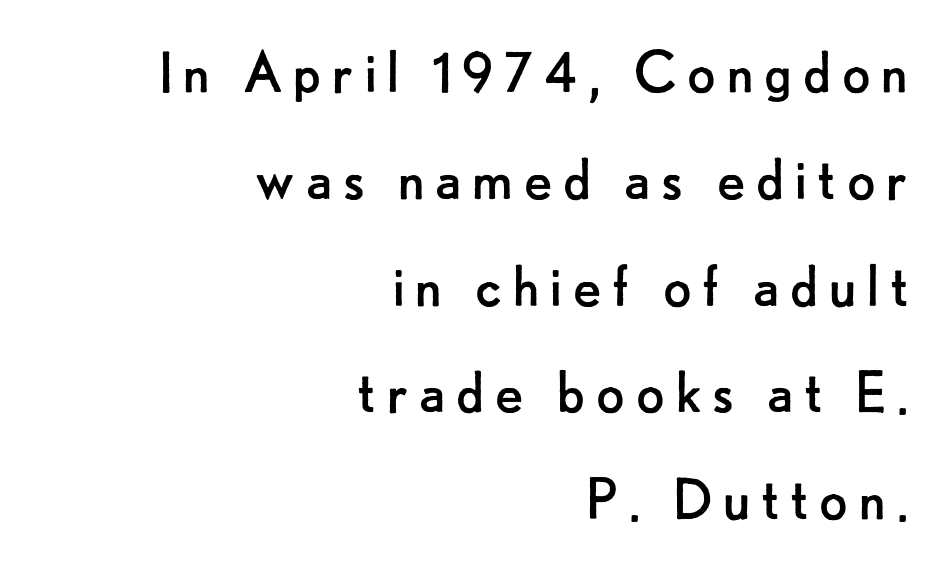
The image shows 68 px regular-weight sans-serif type, upright; set right-aligned, normal line spacing (1.57x), not underlined; low stroke contrast and a small x-height.
